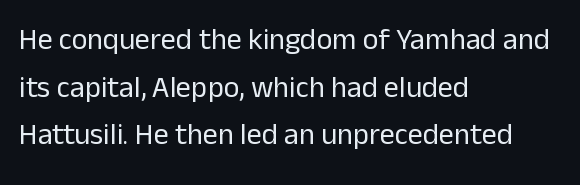
Q: Is the text bold? A: No.
Q: Is the text italic (slanted)? A: No, it is upright.
Q: Is the typeface a serif or a sans-serif typeface? A: Sans-serif.
Q: Is the text underlined? A: No.
Q: How is the paragraph aligned? A: Left-aligned.
Q: Is the spacing between letters normal or unusually wide? A: Normal.
Q: Is the spacing between lines tight, normal or loose? A: Normal.
Q: Width (condensed, normal, or wide)? A: Normal.
Q: Stroke contrast? A: Low.
Q: x-height? A: Medium.
Q: Monospaced? A: No.
